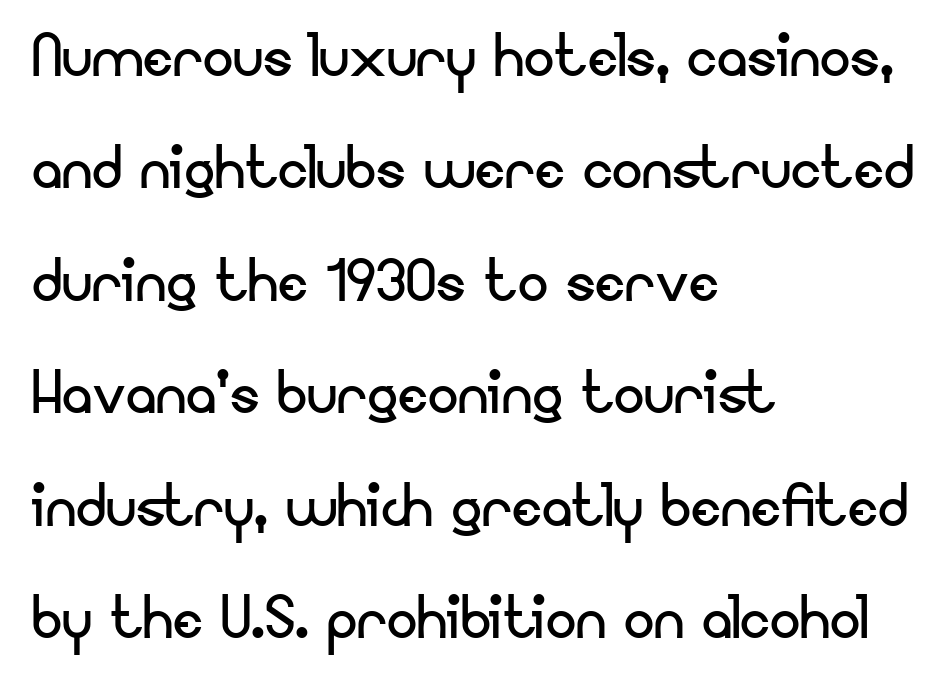
The block of text has a typical density, with ordinary space between rows. Typographically, this falls in the sans-serif category. Visually the block forms a straight wall on the left and a jagged coastline on the right. This is roman type, the default non-slanted kind. Standard letterfit; no display-style spreading of the glyphs. These lines are rendered in a variable-pitch font.
